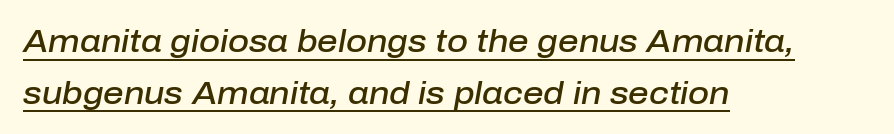
The image shows 32 px semibold type, italic (leaning right); set left-aligned, normal line spacing (1.62x), normal letter spacing, underlined; low stroke contrast and a medium x-height.
